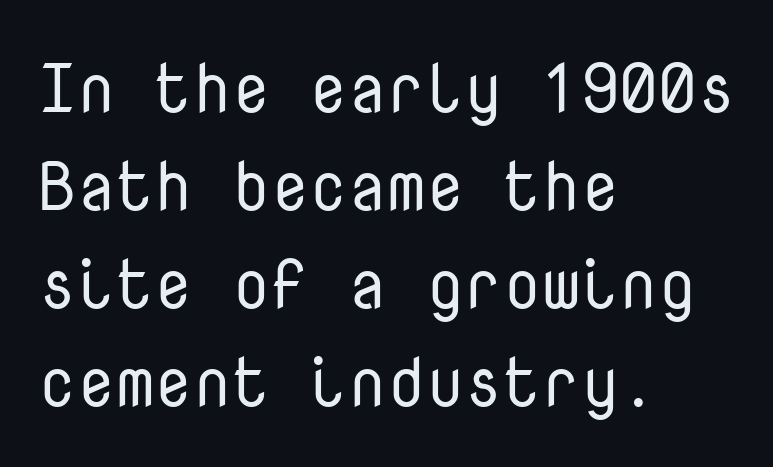
{"serif": "no", "italic": "no", "bold": "no", "weight": "regular", "width": "normal", "stroke_contrast": "low", "x_height": "medium", "monospaced": "yes", "underline": "no", "align": "left", "line_spacing": "normal", "line_spacing_ratio": 1.42, "letter_spacing": "normal", "letter_spacing_em": 0.0, "glyph_px": 69}
